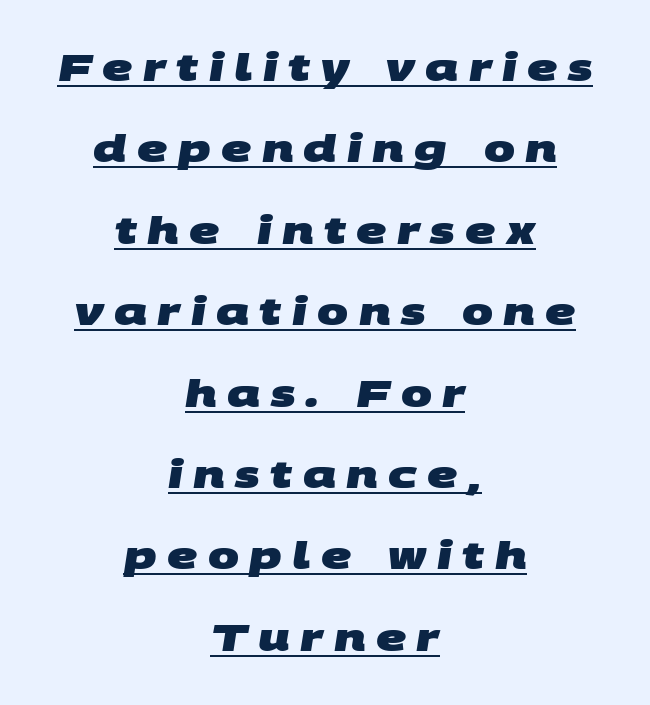
{"serif": "no", "bold": "yes", "weight": "heavy", "width": "wide", "stroke_contrast": "medium", "x_height": "large", "monospaced": "no", "underline": "yes", "align": "center", "line_spacing": "loose", "line_spacing_ratio": 2.2, "letter_spacing": "wide", "letter_spacing_em": 0.28, "glyph_px": 37}
